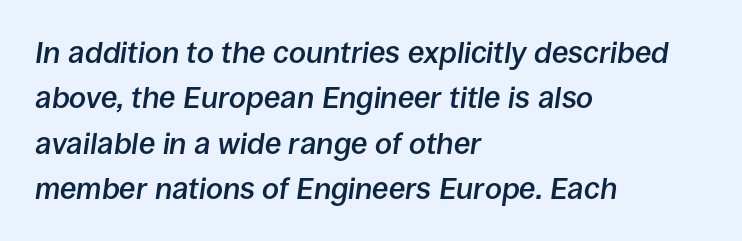
The image shows 30 px semibold type, italic (leaning right); set left-aligned, normal line spacing (1.51x), normal letter spacing, not underlined; low stroke contrast and a large x-height.
